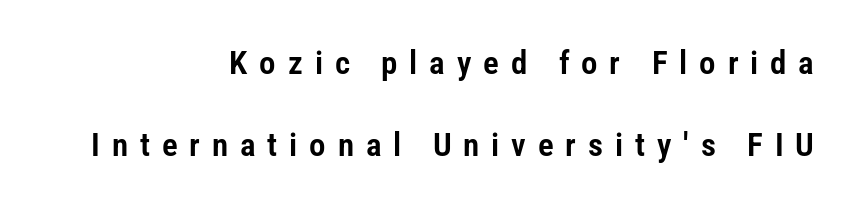
{"serif": "no", "italic": "no", "width": "condensed", "stroke_contrast": "low", "x_height": "medium", "monospaced": "no", "underline": "no", "align": "right", "line_spacing": "loose", "line_spacing_ratio": 2.48, "letter_spacing": "wide", "letter_spacing_em": 0.36, "glyph_px": 33}
